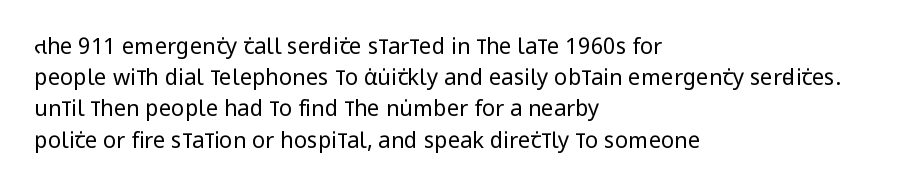
The image shows 22 px text type, upright; set left-aligned, normal line spacing (1.42x), normal letter spacing, not underlined.
